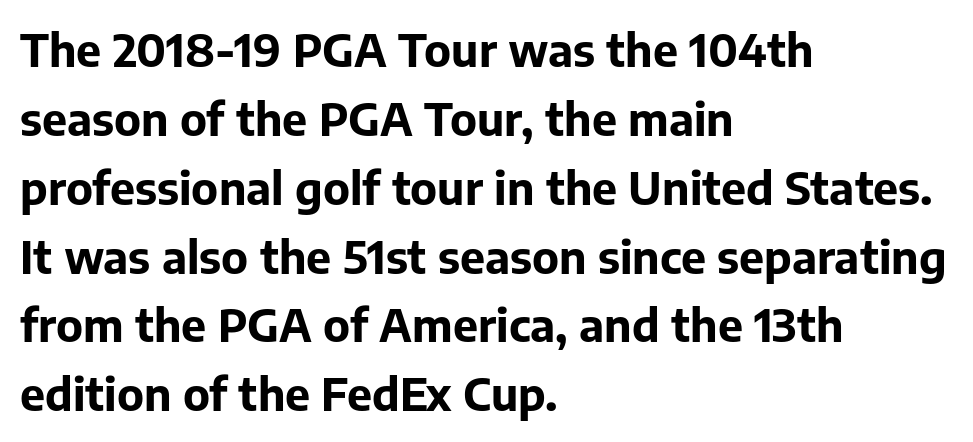
The image shows 45 px bold sans-serif type, upright; set left-aligned, normal line spacing (1.53x), normal letter spacing, not underlined; low stroke contrast and a medium x-height.
